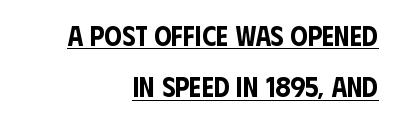
Q: Is the text italic (slanted)? A: No, it is upright.
Q: Is the typeface a serif or a sans-serif typeface? A: Sans-serif.
Q: Is the text underlined? A: Yes.
Q: How is the paragraph aligned? A: Right-aligned.
Q: Is the spacing between letters normal or unusually wide? A: Normal.
Q: Width (condensed, normal, or wide)? A: Condensed.
Q: Stroke contrast? A: Low.
Q: x-height? A: Large.
Q: Monospaced? A: No.
